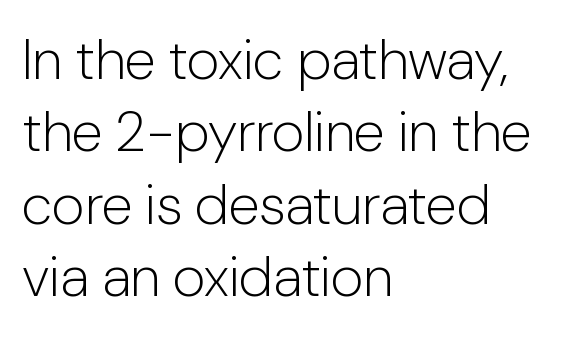
{"serif": "no", "italic": "no", "bold": "no", "weight": "light", "width": "normal", "stroke_contrast": "low", "x_height": "medium", "monospaced": "no", "underline": "no", "align": "left", "line_spacing": "normal", "line_spacing_ratio": 1.27, "letter_spacing": "normal", "letter_spacing_em": 0.0, "glyph_px": 57}
